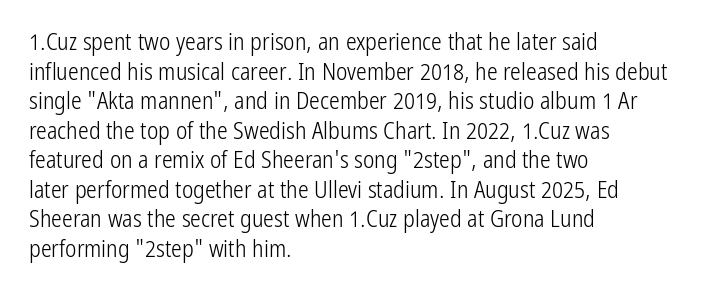
The image shows 24 px text type, upright; set left-aligned, line spacing 1.23x, normal letter spacing, not underlined.
